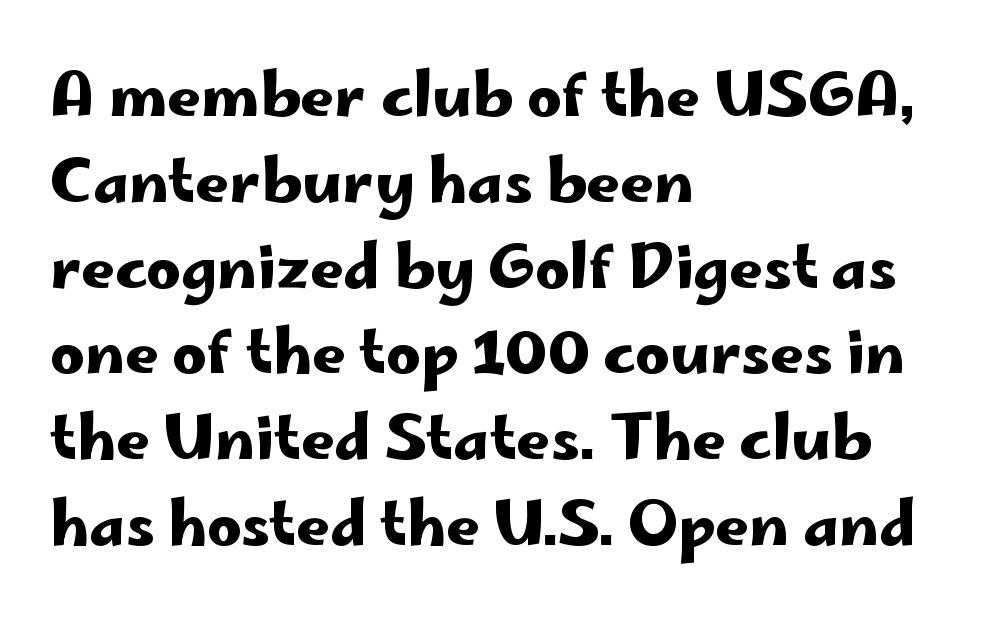
The zone under the glyphs is completely vacant. The lines are quadded left. Honestly, the row spacing looks completely unremarkable. Proportional: the letters do not fall into vertical columns.
